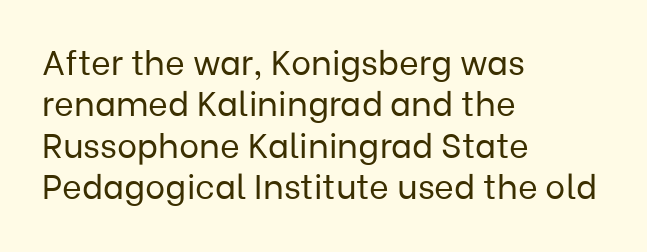
Heaviness? Minimal to ordinary, like unemphasized prose. Grotesque or geometric, the face here clearly has no serifs. Is there any slant? The stems are plumb. The glyphs are unaccompanied by any horizontal stroke below them. A typesetter would call this zero additional tracking.
